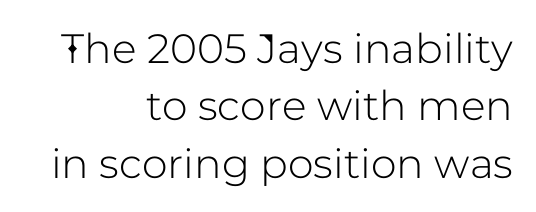
{"serif": "no", "italic": "no", "width": "normal", "stroke_contrast": "low", "x_height": "medium", "monospaced": "no", "underline": "no", "align": "right", "line_spacing": "normal", "line_spacing_ratio": 1.4, "letter_spacing": "normal", "letter_spacing_em": 0.0, "glyph_px": 41}
